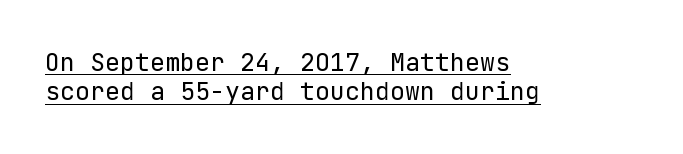
The image shows 25 px text type, upright; set left-aligned, line spacing 1.18x, normal letter spacing, underlined.
